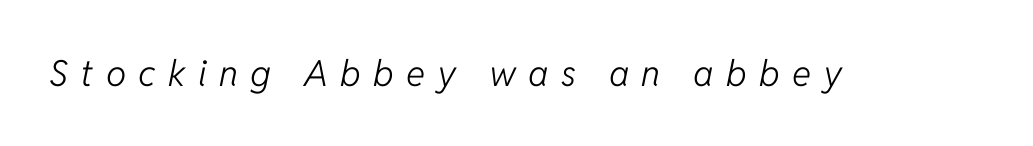
Proportional: the letters do not fall into vertical columns. Emphasis-style slanted type is in use. This rendering widens character spacing well past its baseline value. Weight class: somewhere from thin through regular. Anything drawn beneath the words? Only blank space.
